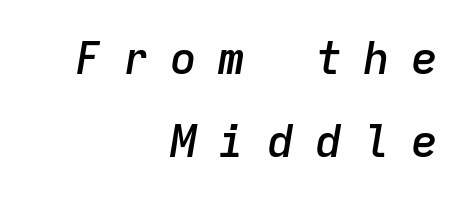
The image shows 45 px semibold type, italic (leaning right), monospaced; set right-aligned, line spacing 1.85x, unusually wide letter spacing (+0.47 em), not underlined; low stroke contrast and a medium x-height.
